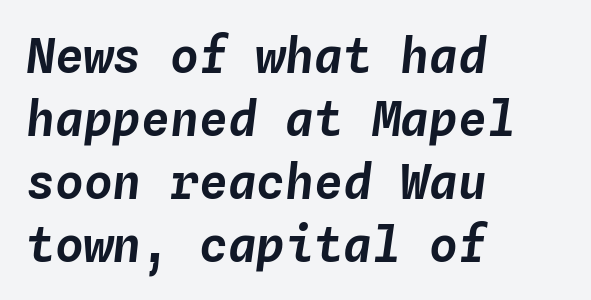
The letters march in equal steps, a hallmark of fixed-pitch type. Honestly, the letter spacing is just normal — you wouldn't notice it. The area under the type is left untouched. The space between consecutive lines is moderate. It's the slanting kind of type.
